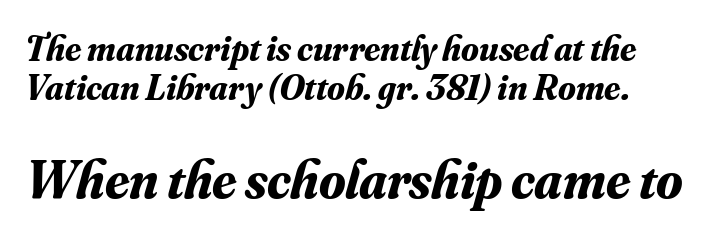
Q: Is the text bold? A: Yes.
Q: Is the text italic (slanted)? A: Yes, it leans right by about 16 degrees.
Q: Is the typeface a serif or a sans-serif typeface? A: Serif.
Q: Is the text underlined? A: No.
Q: Is the spacing between letters normal or unusually wide? A: Normal.
Q: Is the spacing between lines tight, normal or loose? A: Tight.
Q: Which block of text is set in a larger size, the first (top) or the second (bottom)? A: The second (bottom) one.
Q: Width (condensed, normal, or wide)? A: Normal.
Q: Stroke contrast? A: Medium.
Q: x-height? A: Small.
Q: Monospaced? A: No.
